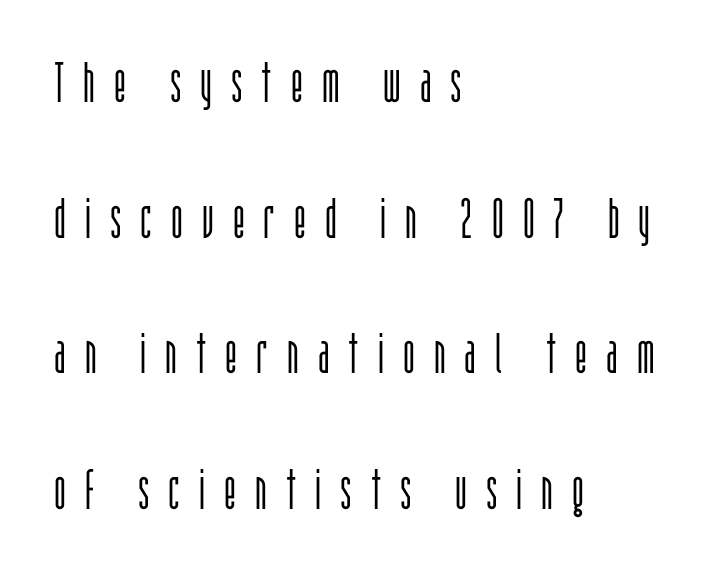
Q: Is the text bold? A: No.
Q: Is the text italic (slanted)? A: No, it is upright.
Q: Is the typeface a serif or a sans-serif typeface? A: Sans-serif.
Q: Is the text underlined? A: No.
Q: How is the paragraph aligned? A: Left-aligned.
Q: Is the spacing between letters normal or unusually wide? A: Unusually wide.
Q: Is the spacing between lines tight, normal or loose? A: Loose.
Q: Width (condensed, normal, or wide)? A: Condensed.
Q: Stroke contrast? A: Low.
Q: x-height? A: Large.
Q: Monospaced? A: No.
